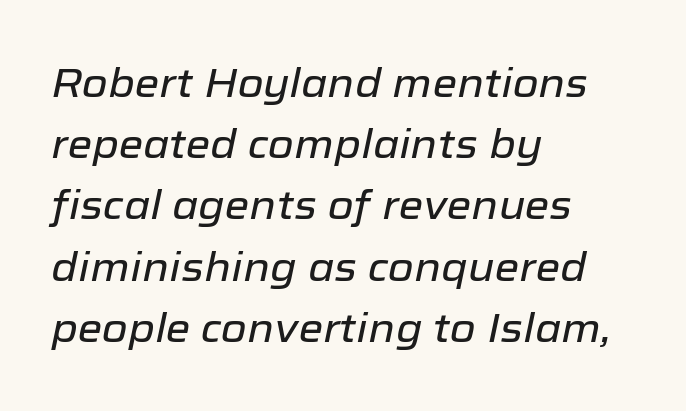
Q: Is the text italic (slanted)? A: Yes, it leans right by about 12 degrees.
Q: Is the text underlined? A: No.
Q: How is the paragraph aligned? A: Left-aligned.
Q: Is the spacing between letters normal or unusually wide? A: Normal.
Q: Is the spacing between lines tight, normal or loose? A: Normal.
Q: Width (condensed, normal, or wide)? A: Normal.
Q: Stroke contrast? A: Low.
Q: x-height? A: Medium.
Q: Monospaced? A: No.
